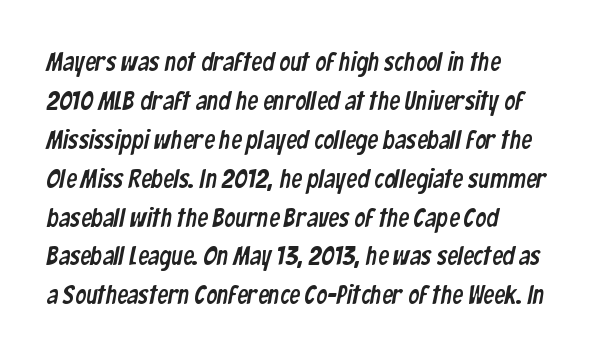
Short note: letters normally spaced. Baseline-to-baseline distance is the conventional proportion of letter height. Short and long lines alike share a common starting point at left. A clean baseline with only descenders dipping below it.
